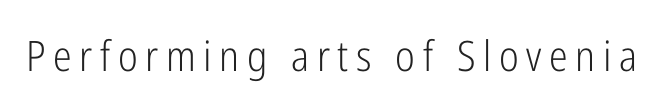
{"serif": "no", "italic": "no", "bold": "no", "weight": "light", "width": "condensed", "stroke_contrast": "low", "x_height": "medium", "monospaced": "no", "underline": "no", "glyph_px": 42}
